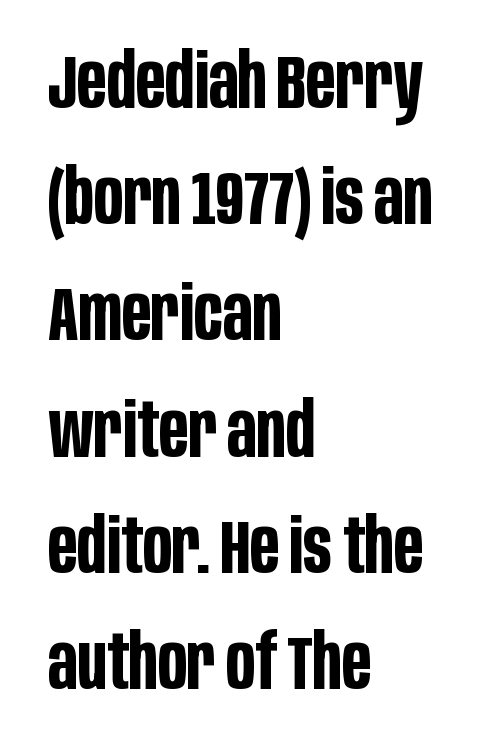
Typographic density is high because the face is bold. A typesetter would mark this as roman, not italic. If you measured baseline to baseline, you'd find a middling distance. Note the varied advance widths — an 'i' is clearly narrower than an 'm'.
